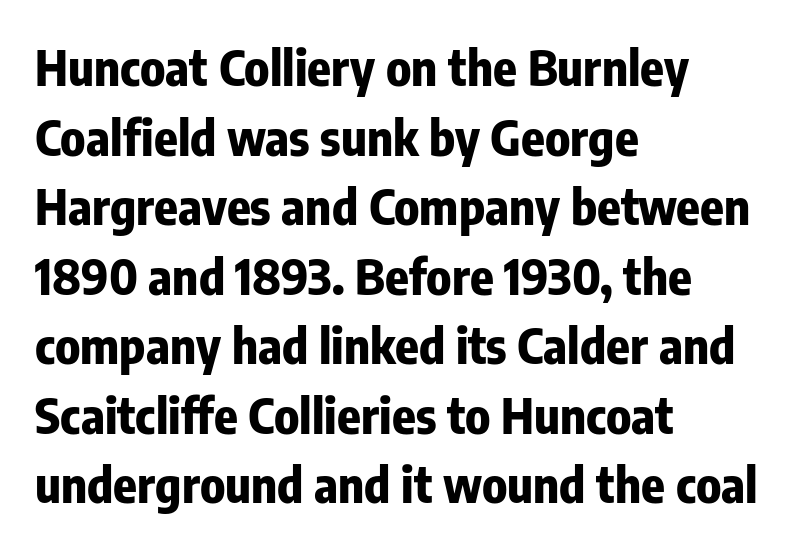
The image shows 49 px bold, condensed sans-serif type, upright; set left-aligned, normal line spacing (1.42x), normal letter spacing, not underlined; low stroke contrast and a medium x-height.
